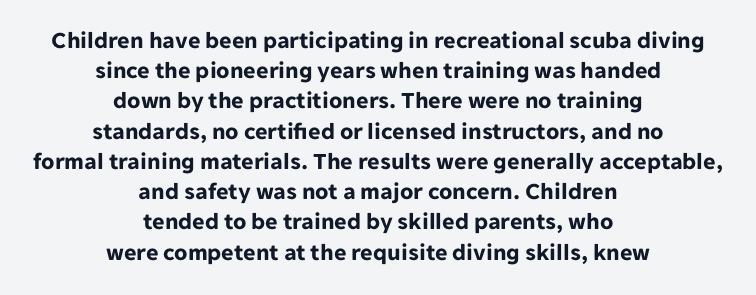
{"italic": "no", "bold": "yes", "underline": "no", "align": "center", "line_spacing": "normal", "line_spacing_ratio": 1.26, "letter_spacing": "normal", "letter_spacing_em": 0.0, "glyph_px": 24}
